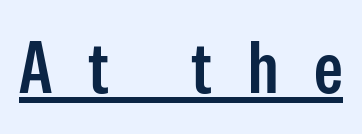
{"serif": "no", "italic": "no", "bold": "semi", "weight": "semibold", "width": "condensed", "stroke_contrast": "low", "x_height": "medium", "monospaced": "no", "underline": "yes", "letter_spacing": "wide", "letter_spacing_em": 0.49, "glyph_px": 73}
